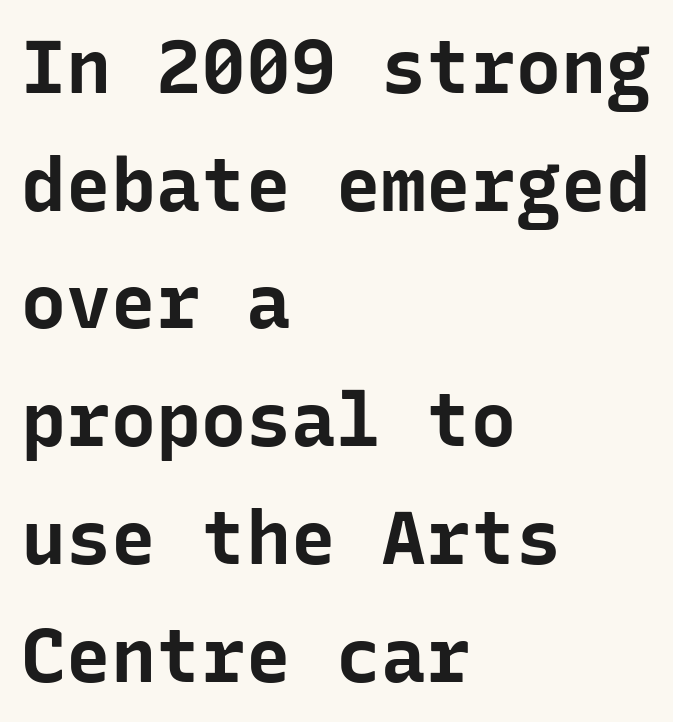
The image shows 75 px bold sans-serif type, upright, monospaced; set left-aligned, normal line spacing (1.57x), normal letter spacing, not underlined; low stroke contrast and a medium x-height.
